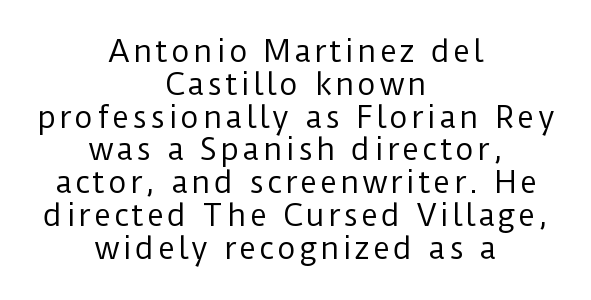
The gap between lines stays unmarked. What's the leading like? Squeezed, with rows nearly overlapping. Note the varied advance widths — an 'i' is clearly narrower than an 'm'. When letters stand straight like this, we call the style roman or upright. No letter is thick-stroked: the sample isn't bold. This sample is center-justified, so both line endings float freely.
